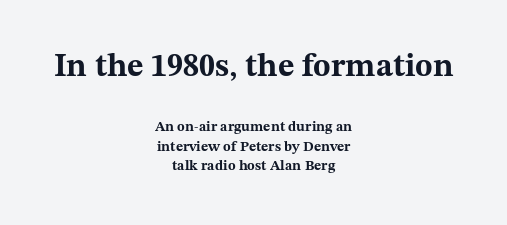
The image shows 32 px bold, wide serif type, upright; set centered, normal line spacing (1.37x), normal letter spacing, not underlined; the first (top) block is 2.29x larger; medium stroke contrast and a medium x-height.
